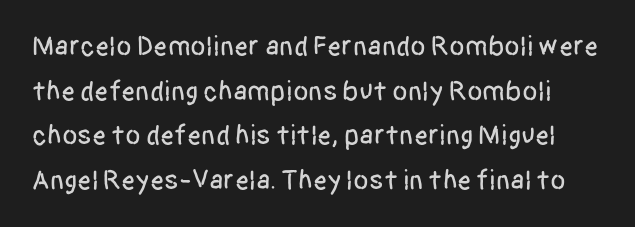
Q: Is the text italic (slanted)? A: No, it is upright.
Q: Is the typeface a serif or a sans-serif typeface? A: Sans-serif.
Q: Is the text underlined? A: No.
Q: Is the spacing between letters normal or unusually wide? A: Normal.
Q: Is the spacing between lines tight, normal or loose? A: Normal.
Q: Width (condensed, normal, or wide)? A: Condensed.
Q: Stroke contrast? A: Low.
Q: x-height? A: Large.
Q: Monospaced? A: No.
